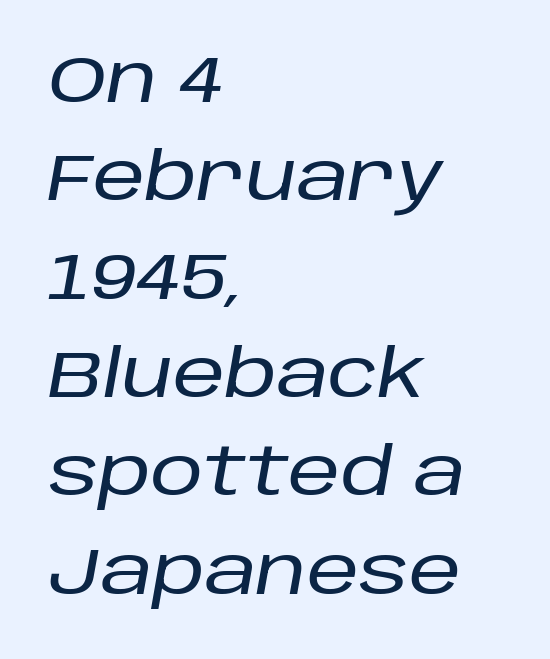
Q: Is the text italic (slanted)? A: Yes, it leans right by about 10 degrees.
Q: Is the text underlined? A: No.
Q: How is the paragraph aligned? A: Left-aligned.
Q: Is the spacing between letters normal or unusually wide? A: Normal.
Q: Is the spacing between lines tight, normal or loose? A: Normal.
Q: Width (condensed, normal, or wide)? A: Normal.
Q: Stroke contrast? A: Low.
Q: x-height? A: Large.
Q: Monospaced? A: No.
